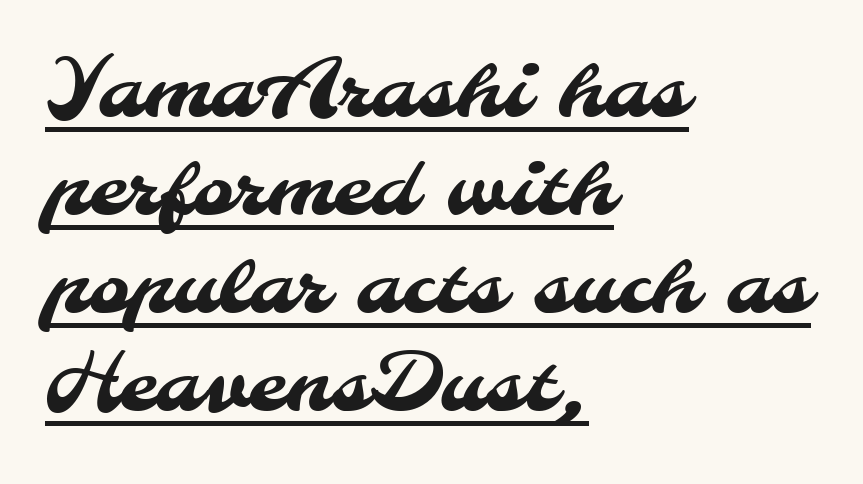
{"serif": "no", "width": "normal", "stroke_contrast": "medium", "x_height": "small", "monospaced": "no", "underline": "yes", "align": "left", "line_spacing_ratio": 1.24, "letter_spacing": "normal", "letter_spacing_em": 0.0, "glyph_px": 79}
